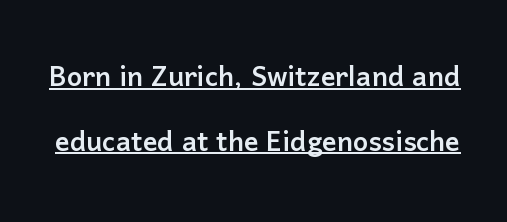
{"serif": "no", "italic": "no", "width": "normal", "stroke_contrast": "low", "x_height": "medium", "monospaced": "no", "underline": "yes", "line_spacing_ratio": 1.8, "letter_spacing": "normal", "letter_spacing_em": 0.0, "glyph_px": 36}
